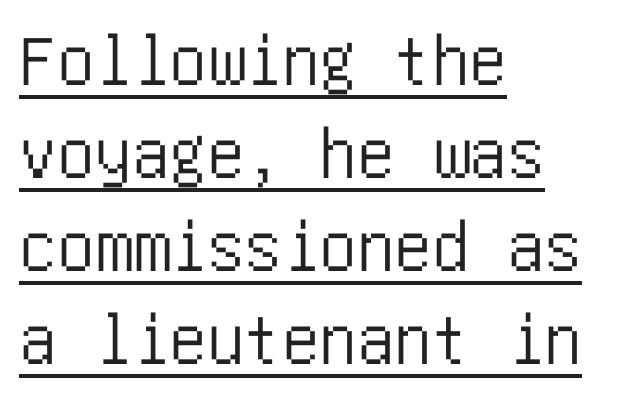
The image shows 75 px condensed sans-serif type, upright; set left-aligned, line spacing 1.24x, normal letter spacing, underlined; low stroke contrast and a large x-height.
